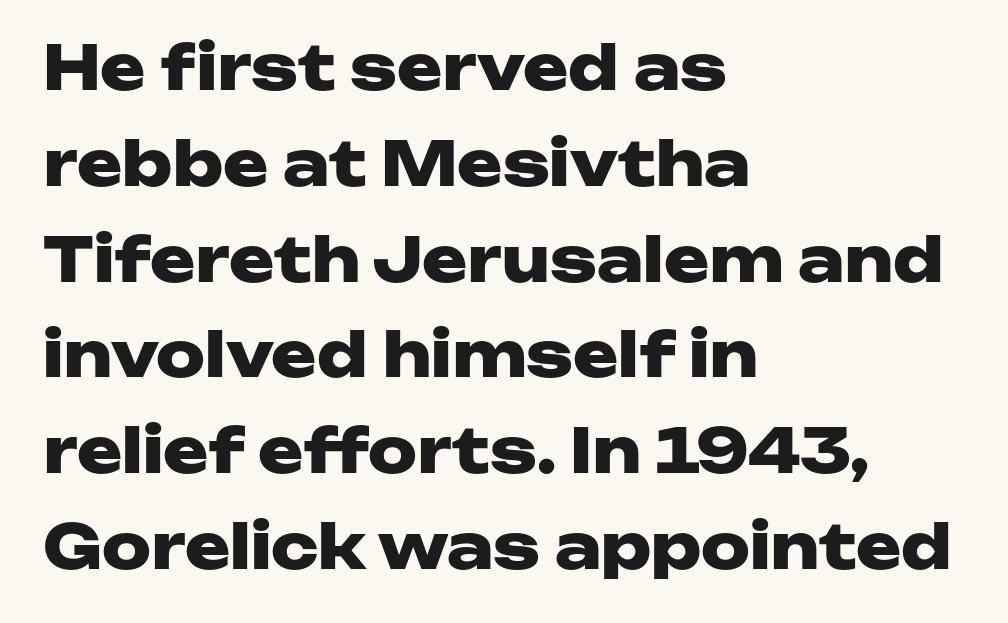
The image shows 61 px heavy, wide sans-serif type, upright; set left-aligned, normal line spacing (1.57x), normal letter spacing, not underlined; low stroke contrast and a medium x-height.
